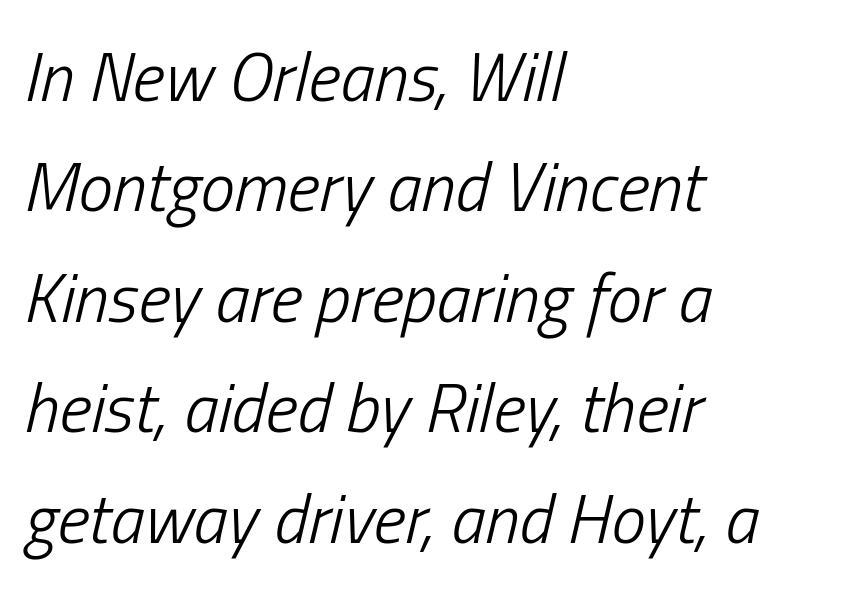
The image shows 69 px light, condensed type, italic (leaning right); set left-aligned, normal line spacing (1.6x), normal letter spacing, not underlined; low stroke contrast and a medium x-height.
